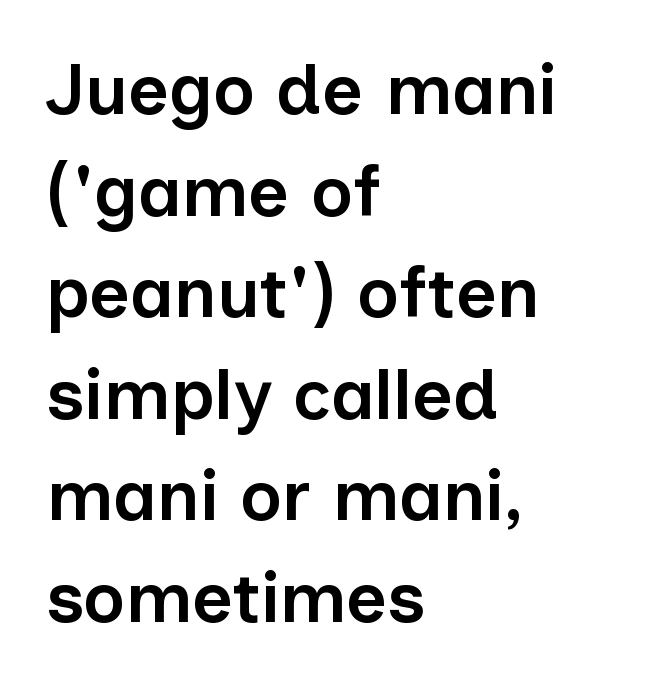
Reading down the column, the eye jumps a familiar distance to each next line. Upright lettering throughout. The rendering shows plain stroke endings on the letterforms — a sans-serif design. Each word holds together tightly as a unit, with standard inter-letter gaps.
